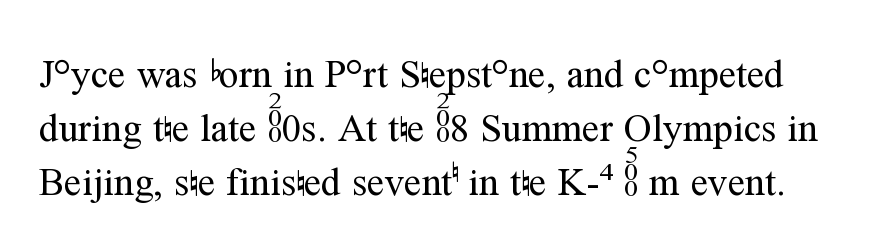
The strip under each line holds only bare page. Weight: not bold — regular or lighter. Little horizontal feet cap the strokes, marking this as serif type. The face used here is proportionally spaced, like ordinary book or web type. Vertical spacing — default.
